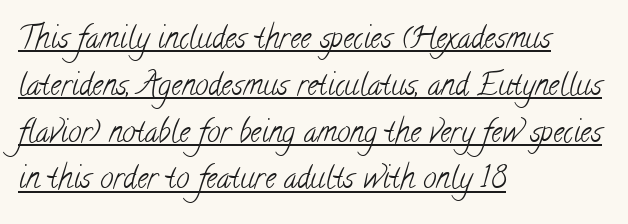
The image shows 30 px light, condensed serif type; set left-aligned, normal line spacing (1.56x), normal letter spacing, underlined; low stroke contrast and a small x-height.
